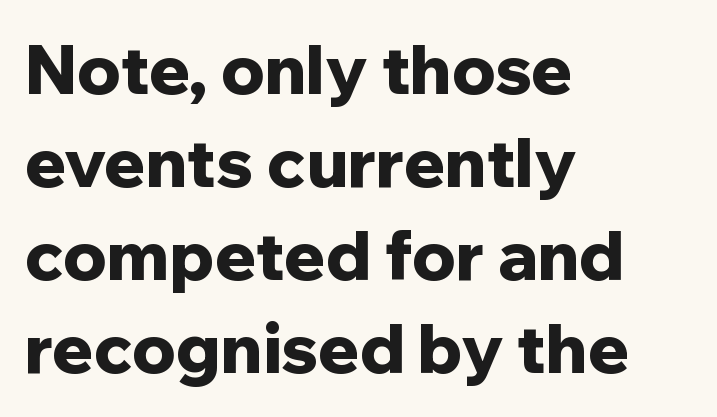
Q: Is the text bold? A: Yes.
Q: Is the text italic (slanted)? A: No, it is upright.
Q: Is the typeface a serif or a sans-serif typeface? A: Sans-serif.
Q: Is the text underlined? A: No.
Q: How is the paragraph aligned? A: Left-aligned.
Q: Is the spacing between letters normal or unusually wide? A: Normal.
Q: Is the spacing between lines tight, normal or loose? A: Normal.
Q: Width (condensed, normal, or wide)? A: Normal.
Q: Stroke contrast? A: Low.
Q: x-height? A: Medium.
Q: Monospaced? A: No.
